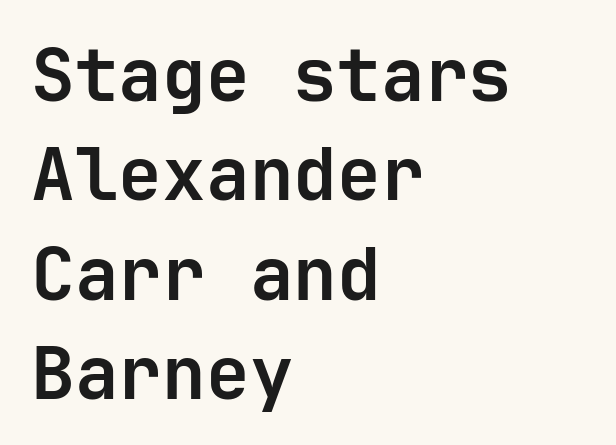
These lines sit exactly where default settings would place them. The words here are not underlined. This is roman type, the default non-slanted kind. Are there feet on the stems? There aren't — it's a sans.
